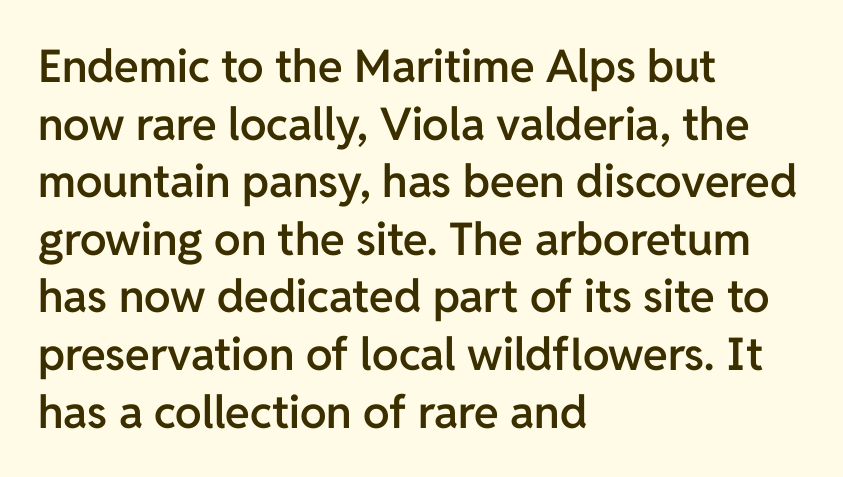
The image shows 45 px semibold sans-serif type, upright; set left-aligned, normal line spacing (1.28x), normal letter spacing, not underlined; low stroke contrast and a medium x-height.
